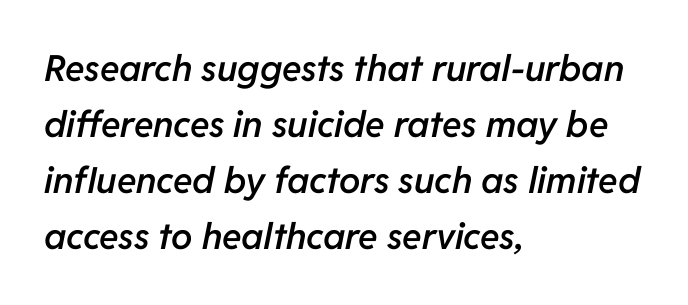
The image shows 36 px semibold type, italic (leaning right); set left-aligned, normal line spacing (1.56x), normal letter spacing, not underlined; low stroke contrast and a medium x-height.
